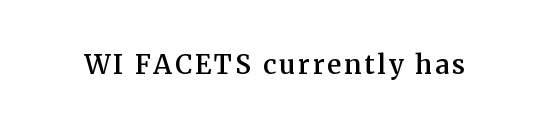
The image shows 26 px text type, upright; set not underlined.
